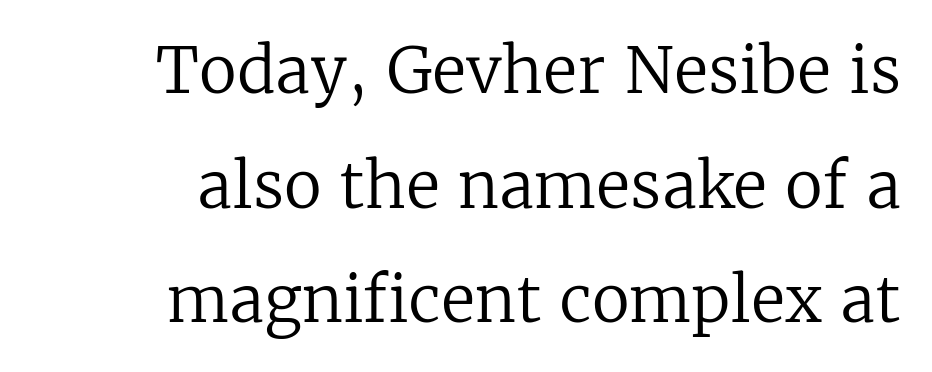
{"serif": "yes", "italic": "no", "bold": "no", "weight": "regular", "width": "normal", "stroke_contrast": "low", "x_height": "medium", "monospaced": "no", "underline": "no", "align": "right", "line_spacing_ratio": 1.82, "letter_spacing": "normal", "letter_spacing_em": 0.0, "glyph_px": 63}
